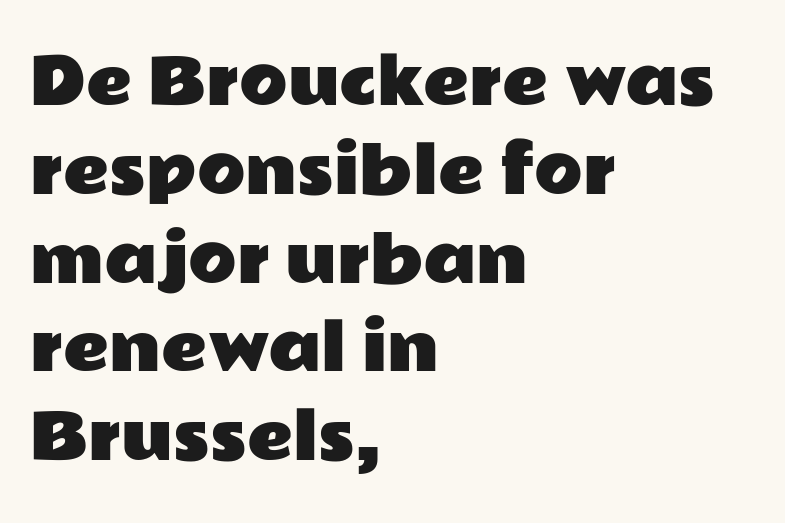
{"serif": "no", "italic": "no", "width": "wide", "stroke_contrast": "low", "x_height": "medium", "monospaced": "no", "underline": "no", "align": "left", "line_spacing": "normal", "line_spacing_ratio": 1.41, "letter_spacing": "normal", "letter_spacing_em": 0.0, "glyph_px": 63}
